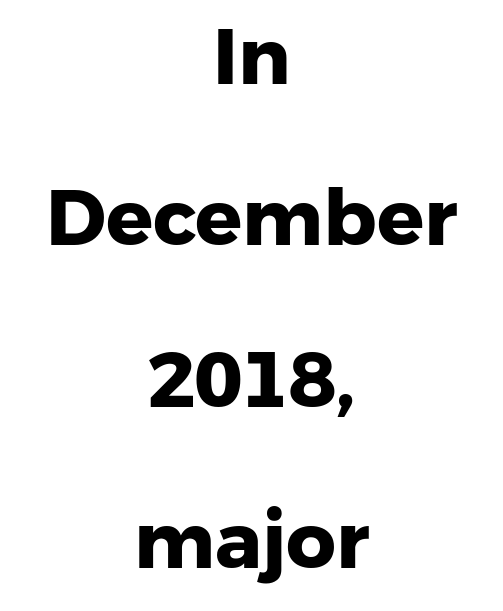
The image shows 78 px heavy sans-serif type; set centered, loose line spacing (2.07x), normal letter spacing, not underlined; low stroke contrast and a medium x-height.
